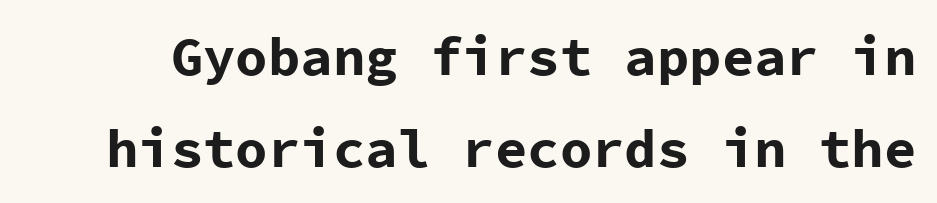
Q: Is the text bold? A: Yes.
Q: Is the text italic (slanted)? A: No, it is upright.
Q: Is the typeface a serif or a sans-serif typeface? A: Sans-serif.
Q: Is the text underlined? A: No.
Q: Is the spacing between letters normal or unusually wide? A: Normal.
Q: Is the spacing between lines tight, normal or loose? A: Normal.
Q: Width (condensed, normal, or wide)? A: Normal.
Q: Stroke contrast? A: Low.
Q: x-height? A: Medium.
Q: Monospaced? A: Yes.
